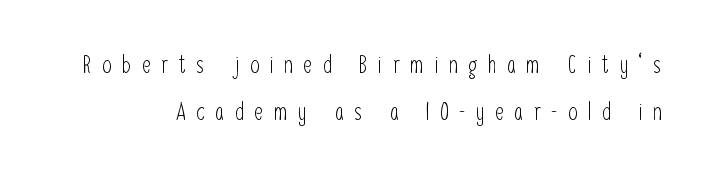
Q: Is the text bold? A: No.
Q: Is the text italic (slanted)? A: No, it is upright.
Q: Is the text underlined? A: No.
Q: Is the spacing between letters normal or unusually wide? A: Unusually wide.
Q: Is the spacing between lines tight, normal or loose? A: Loose.
